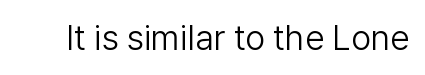
{"serif": "no", "italic": "no", "bold": "no", "weight": "light", "width": "normal", "stroke_contrast": "low", "x_height": "medium", "monospaced": "no", "underline": "no", "letter_spacing": "normal", "letter_spacing_em": 0.0, "glyph_px": 35}
